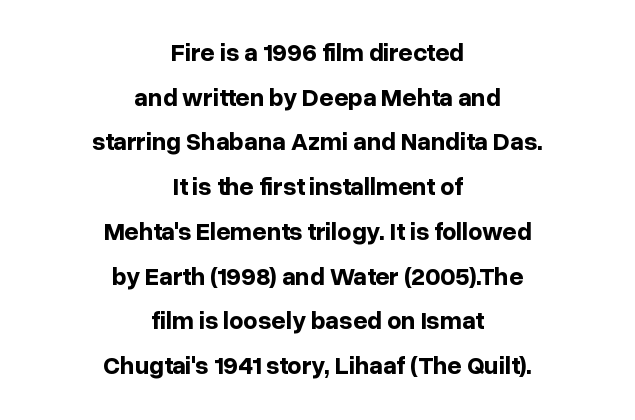
{"italic": "no", "bold": "yes", "underline": "no", "align": "center", "line_spacing_ratio": 1.79, "letter_spacing": "normal", "letter_spacing_em": 0.0, "glyph_px": 25}
